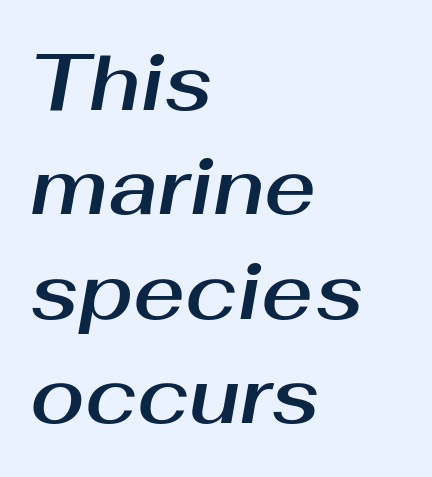
The line texture is even and compact thanks to regular tracking. Does the copy run flush right? No — it runs flush left. Proportional: the letters do not fall into vertical columns. This is oblique type, the kind used for emphasis or titles. The space beneath each line is pristine and unruled.
